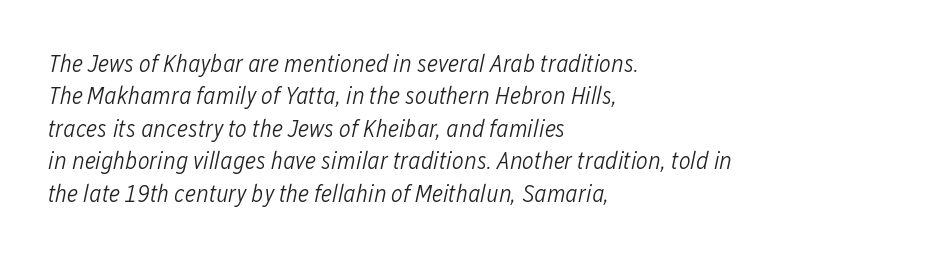
{"italic": "yes", "lean": "right", "slant_degrees": 12, "bold": "no", "underline": "no", "align": "left", "line_spacing": "normal", "line_spacing_ratio": 1.3, "letter_spacing": "normal", "letter_spacing_em": 0.0, "glyph_px": 25}
